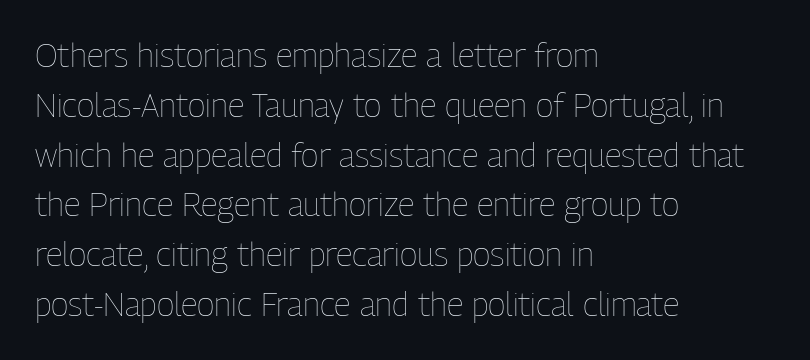
Q: Is the text bold? A: No.
Q: Is the text italic (slanted)? A: No, it is upright.
Q: Is the text underlined? A: No.
Q: How is the paragraph aligned? A: Left-aligned.
Q: Is the spacing between letters normal or unusually wide? A: Normal.
Q: Is the spacing between lines tight, normal or loose? A: Normal.
Q: Width (condensed, normal, or wide)? A: Condensed.
Q: Stroke contrast? A: Low.
Q: x-height? A: Medium.
Q: Monospaced? A: No.
